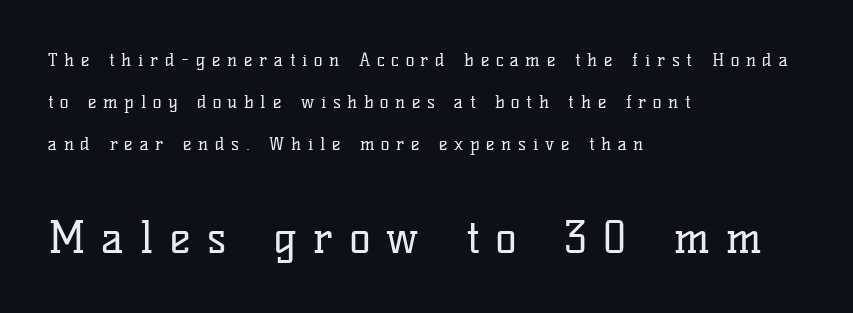
The image shows 44 px regular-weight serif type, upright; set left-aligned, loose line spacing (2.34x), unusually wide letter spacing (+0.37 em), not underlined; the second (bottom) block is 2.44x larger; low stroke contrast and a medium x-height.
